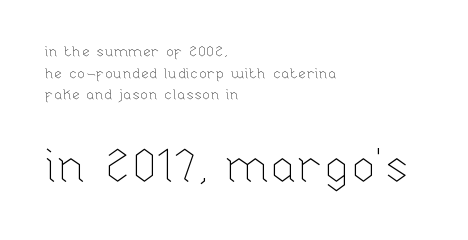
{"italic": "no", "bold": "no", "weight": "thin", "width": "normal", "stroke_contrast": "low", "x_height": "medium", "monospaced": "no", "underline": "no", "align": "left", "line_spacing": "normal", "line_spacing_ratio": 1.45, "letter_spacing": "normal", "letter_spacing_em": 0.0, "larger_block": "second", "size_ratio": 3.07, "glyph_px": 46}
